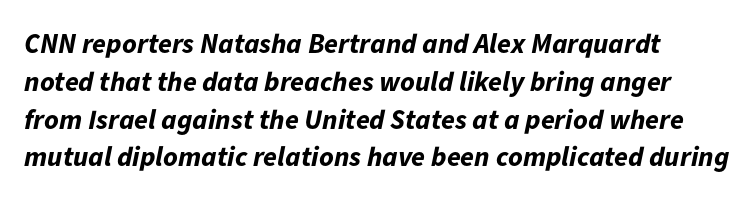
Q: Is the text bold? A: Yes.
Q: Is the text italic (slanted)? A: Yes, it leans right by about 11 degrees.
Q: Is the text underlined? A: No.
Q: Is the spacing between letters normal or unusually wide? A: Normal.
Q: Is the spacing between lines tight, normal or loose? A: Normal.
Q: Width (condensed, normal, or wide)? A: Normal.
Q: Stroke contrast? A: Low.
Q: x-height? A: Medium.
Q: Monospaced? A: No.
